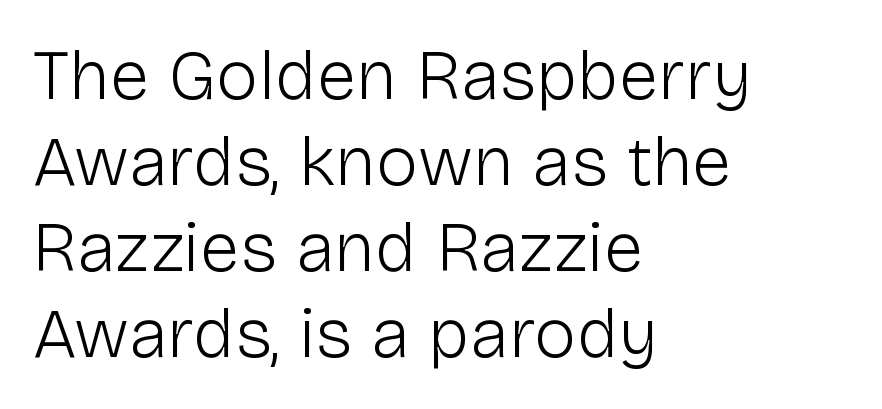
Q: Is the text bold? A: No.
Q: Is the text italic (slanted)? A: No, it is upright.
Q: Is the typeface a serif or a sans-serif typeface? A: Sans-serif.
Q: Is the text underlined? A: No.
Q: How is the paragraph aligned? A: Left-aligned.
Q: Is the spacing between letters normal or unusually wide? A: Normal.
Q: Width (condensed, normal, or wide)? A: Normal.
Q: Stroke contrast? A: Low.
Q: x-height? A: Medium.
Q: Monospaced? A: No.
